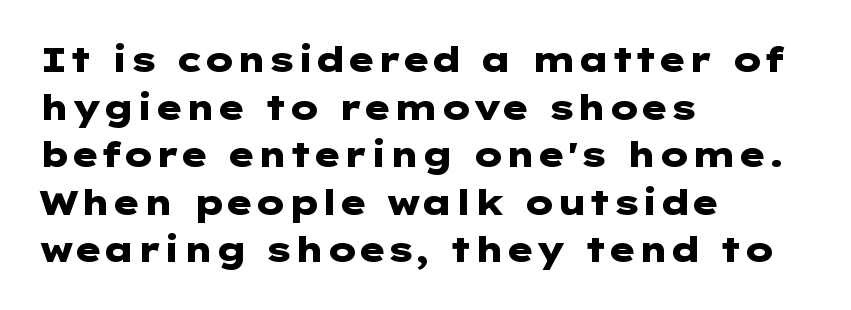
Q: Is the text bold? A: Yes.
Q: Is the text italic (slanted)? A: No, it is upright.
Q: Is the typeface a serif or a sans-serif typeface? A: Sans-serif.
Q: Is the text underlined? A: No.
Q: How is the paragraph aligned? A: Left-aligned.
Q: Is the spacing between letters normal or unusually wide? A: Normal.
Q: Is the spacing between lines tight, normal or loose? A: Normal.
Q: Width (condensed, normal, or wide)? A: Wide.
Q: Stroke contrast? A: Low.
Q: x-height? A: Medium.
